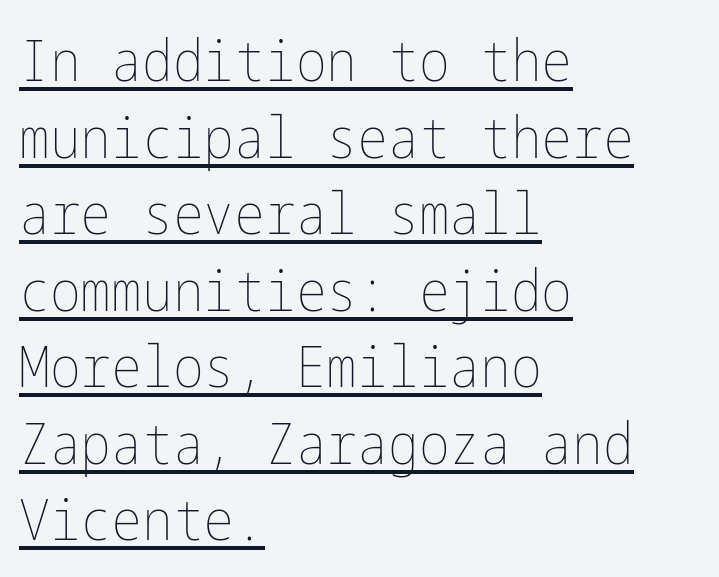
{"italic": "no", "bold": "no", "weight": "thin", "width": "condensed", "stroke_contrast": "low", "x_height": "medium", "underline": "yes", "align": "left", "line_spacing": "normal", "line_spacing_ratio": 1.32, "letter_spacing": "normal", "letter_spacing_em": 0.0, "glyph_px": 58}
